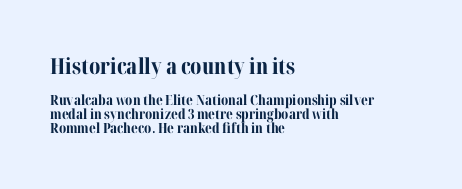
Q: Is the text bold? A: Yes.
Q: Is the text italic (slanted)? A: No, it is upright.
Q: Is the text underlined? A: No.
Q: How is the paragraph aligned? A: Left-aligned.
Q: Is the spacing between letters normal or unusually wide? A: Normal.
Q: Is the spacing between lines tight, normal or loose? A: Tight.
Q: Which block of text is set in a larger size, the first (top) or the second (bottom)? A: The first (top) one.
